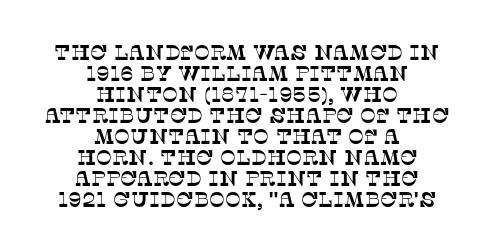
Q: Is the text underlined? A: No.
Q: How is the paragraph aligned? A: Centered.
Q: Is the spacing between letters normal or unusually wide? A: Normal.
Q: Is the spacing between lines tight, normal or loose? A: Tight.
